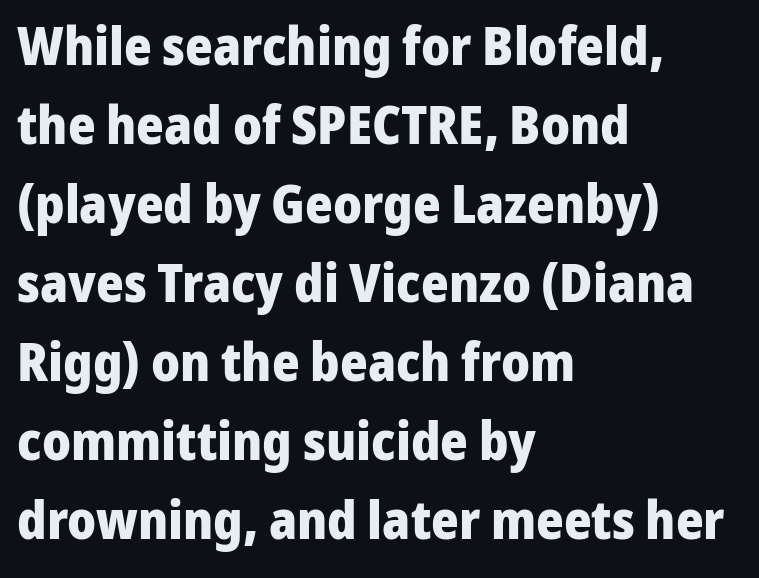
Q: Is the text bold? A: Yes.
Q: Is the text italic (slanted)? A: No, it is upright.
Q: Is the typeface a serif or a sans-serif typeface? A: Sans-serif.
Q: Is the text underlined? A: No.
Q: How is the paragraph aligned? A: Left-aligned.
Q: Is the spacing between letters normal or unusually wide? A: Normal.
Q: Is the spacing between lines tight, normal or loose? A: Normal.
Q: Width (condensed, normal, or wide)? A: Normal.
Q: Stroke contrast? A: Low.
Q: x-height? A: Medium.
Q: Monospaced? A: No.
